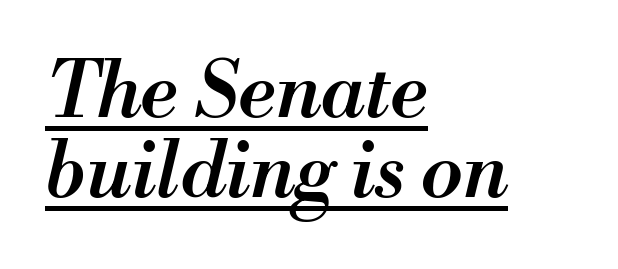
Would a proofreader flag this as italicized? Yes. Where is the straight margin? On the left. Vertical spacing — tight. Letter spacing: default. Proportional: the letters do not fall into vertical columns. What decoration does the sample have? An underline.
